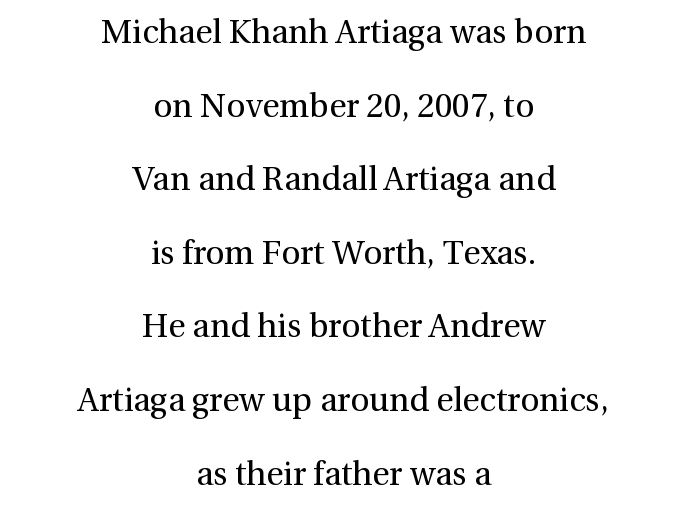
Q: Is the text bold? A: No.
Q: Is the text italic (slanted)? A: No, it is upright.
Q: Is the typeface a serif or a sans-serif typeface? A: Serif.
Q: Is the text underlined? A: No.
Q: How is the paragraph aligned? A: Centered.
Q: Is the spacing between letters normal or unusually wide? A: Normal.
Q: Is the spacing between lines tight, normal or loose? A: Loose.
Q: Width (condensed, normal, or wide)? A: Normal.
Q: x-height? A: Medium.
Q: Monospaced? A: No.
